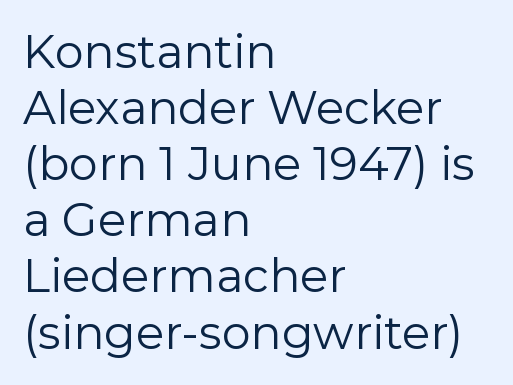
In terms of posture, this sample is upright. The font is comparable to plain body text, perhaps lighter. Nothing sits at the stroke ends, so this counts as sans-serif. Does the copy run flush right? No — it runs flush left.
